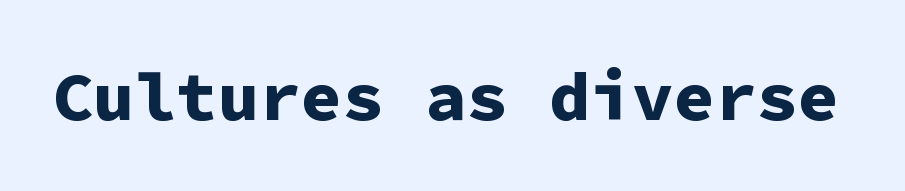
Ascenders rise straight up at ninety degrees. Looks like terminal output: every glyph gets an equal slot. The tracking reads as untouched default to a designer's eye. The passage shown is typeset with a sans-serif family. A dark, heavy texture on the line: the type is bold. Quick note: underline off.
